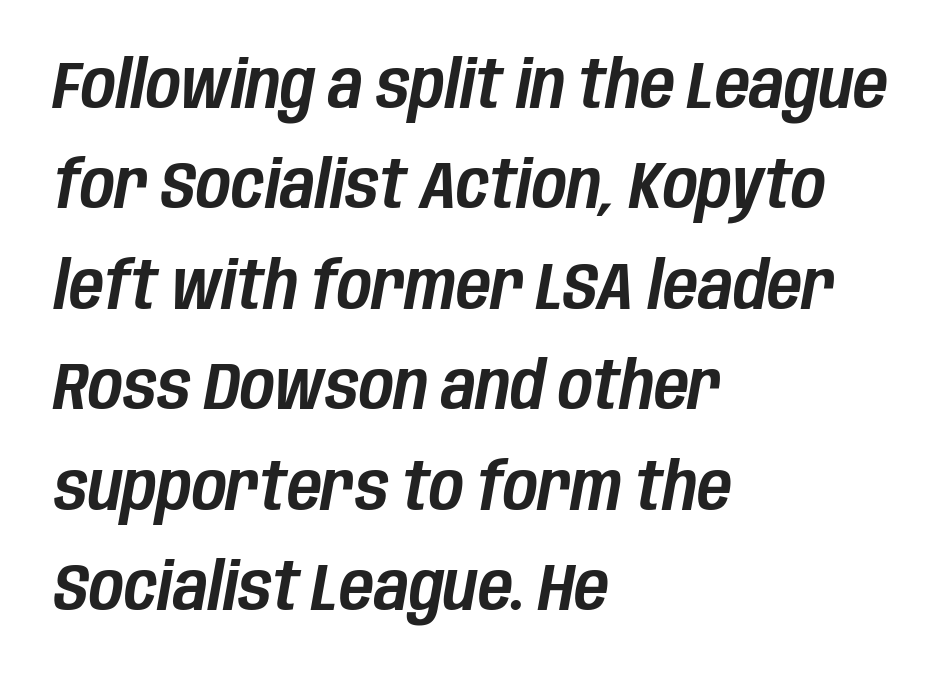
Q: Is the text italic (slanted)? A: Yes, it leans right by about 10 degrees.
Q: Is the text underlined? A: No.
Q: How is the paragraph aligned? A: Left-aligned.
Q: Is the spacing between letters normal or unusually wide? A: Normal.
Q: Is the spacing between lines tight, normal or loose? A: Normal.
Q: Width (condensed, normal, or wide)? A: Condensed.
Q: Stroke contrast? A: Low.
Q: x-height? A: Large.
Q: Monospaced? A: No.
